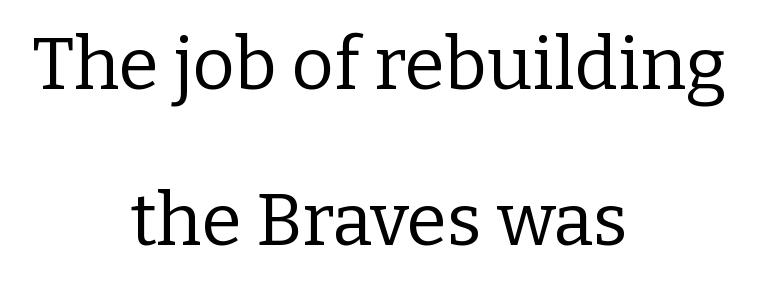
The area under the type is left untouched. Compared with a typical body face, this is equally light or lighter still. Compared with typical paragraphs, the rows here are farther apart. Nothing unusual about the tracking: characters are spaced as the font intends.
